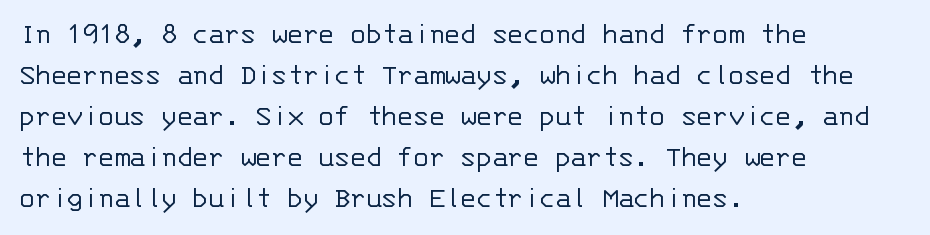
The image shows 32 px light sans-serif type, upright, monospaced; set left-aligned, normal line spacing (1.28x), normal letter spacing, not underlined; low stroke contrast and a large x-height.
